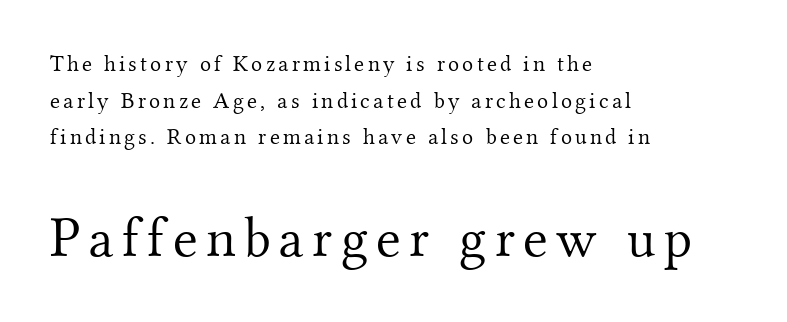
{"serif": "yes", "italic": "no", "bold": "no", "weight": "light", "width": "normal", "stroke_contrast": "medium", "x_height": "small", "monospaced": "no", "underline": "no", "align": "left", "line_spacing": "normal", "line_spacing_ratio": 1.59, "larger_block": "second", "size_ratio": 2.48, "glyph_px": 57}
